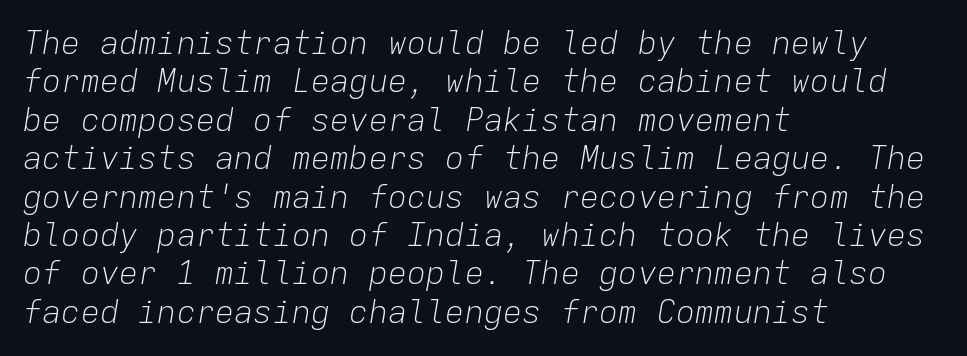
{"italic": "yes", "lean": "right", "slant_degrees": 9, "bold": "no", "weight": "light", "width": "normal", "stroke_contrast": "low", "x_height": "medium", "monospaced": "yes", "underline": "no", "align": "left", "line_spacing_ratio": 1.2, "letter_spacing": "normal", "letter_spacing_em": 0.0, "glyph_px": 32}
